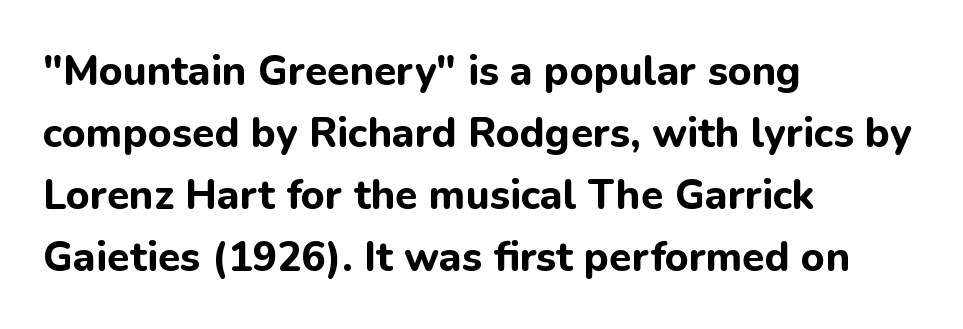
{"serif": "no", "italic": "no", "bold": "yes", "weight": "bold", "width": "normal", "stroke_contrast": "low", "x_height": "medium", "monospaced": "no", "underline": "no", "align": "left", "line_spacing": "normal", "line_spacing_ratio": 1.51, "letter_spacing": "normal", "letter_spacing_em": 0.0, "glyph_px": 41}
